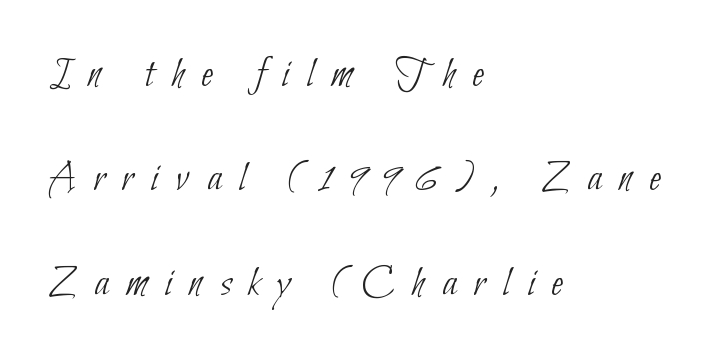
{"serif": "no", "bold": "no", "weight": "thin", "width": "condensed", "stroke_contrast": "low", "x_height": "small", "monospaced": "no", "underline": "no", "align": "left", "line_spacing": "loose", "line_spacing_ratio": 2.43, "letter_spacing": "wide", "letter_spacing_em": 0.4, "glyph_px": 43}
